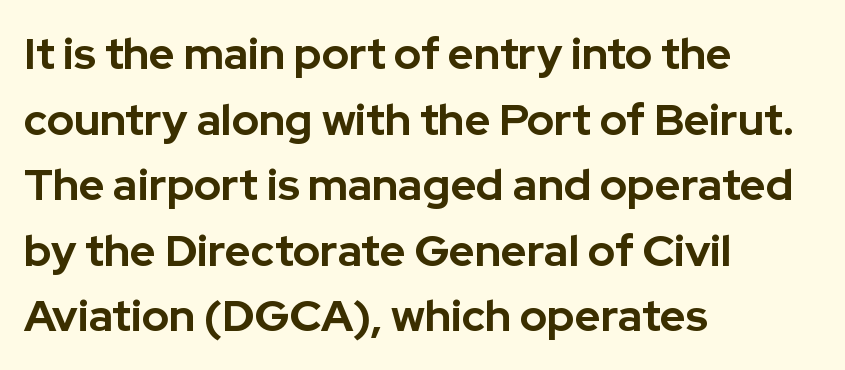
Q: Is the text bold? A: Yes.
Q: Is the text italic (slanted)? A: No, it is upright.
Q: Is the typeface a serif or a sans-serif typeface? A: Sans-serif.
Q: Is the text underlined? A: No.
Q: How is the paragraph aligned? A: Left-aligned.
Q: Is the spacing between letters normal or unusually wide? A: Normal.
Q: Is the spacing between lines tight, normal or loose? A: Normal.
Q: Width (condensed, normal, or wide)? A: Normal.
Q: Stroke contrast? A: Low.
Q: x-height? A: Medium.
Q: Monospaced? A: No.
